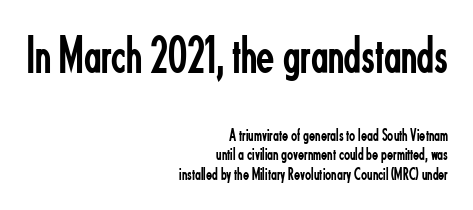
Q: Is the text bold? A: No.
Q: Is the text italic (slanted)? A: No, it is upright.
Q: Is the typeface a serif or a sans-serif typeface? A: Sans-serif.
Q: Is the text underlined? A: No.
Q: How is the paragraph aligned? A: Right-aligned.
Q: Is the spacing between letters normal or unusually wide? A: Normal.
Q: Is the spacing between lines tight, normal or loose? A: Tight.
Q: Which block of text is set in a larger size, the first (top) or the second (bottom)? A: The first (top) one.
Q: Width (condensed, normal, or wide)? A: Condensed.
Q: Stroke contrast? A: Low.
Q: x-height? A: Small.
Q: Monospaced? A: No.
